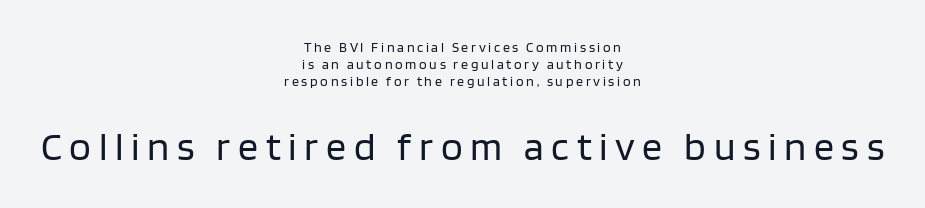
These lines are composed in type without serifs. Quick note: not italic, upright. Reading top to bottom, the characters get bigger at the block break. On a weight scale, this lands at 450 or below. Type without underlining.
